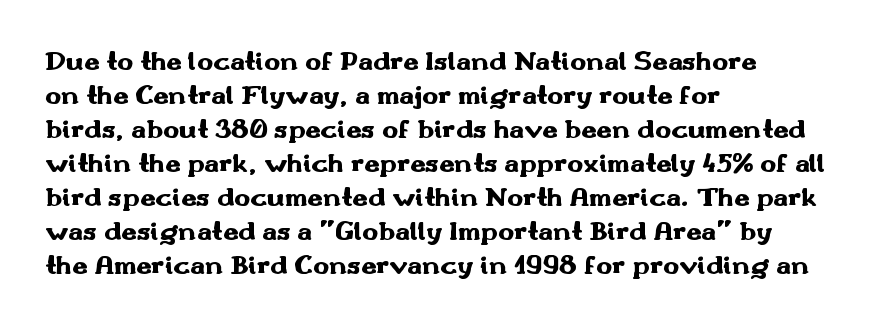
Q: Is the text bold? A: Yes.
Q: Is the text italic (slanted)? A: No, it is upright.
Q: Is the text underlined? A: No.
Q: How is the paragraph aligned? A: Left-aligned.
Q: Is the spacing between letters normal or unusually wide? A: Normal.
Q: Is the spacing between lines tight, normal or loose? A: Normal.
